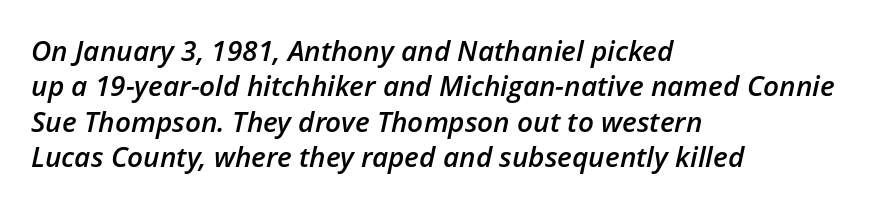
The image shows 28 px semibold type, italic (leaning right); set left-aligned, normal line spacing (1.26x), normal letter spacing, not underlined; low stroke contrast and a medium x-height.
